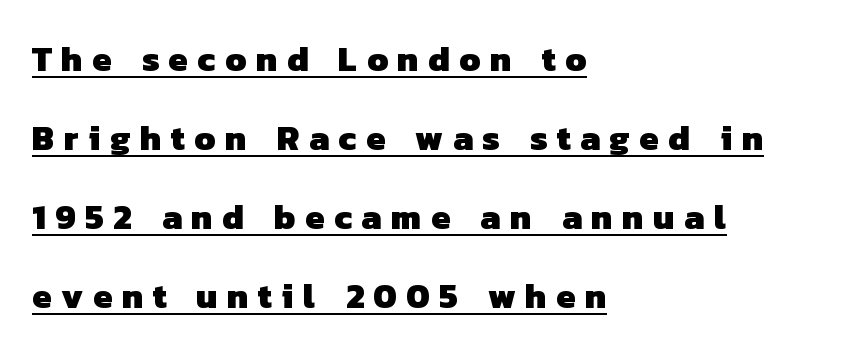
On the weight axis this lands at bold, roughly 700. The rendering anchors every line to the left-hand side. A typesetter would call this proportional, since set widths differ per character. Does the type have serifs? No, each stem ends abruptly.
